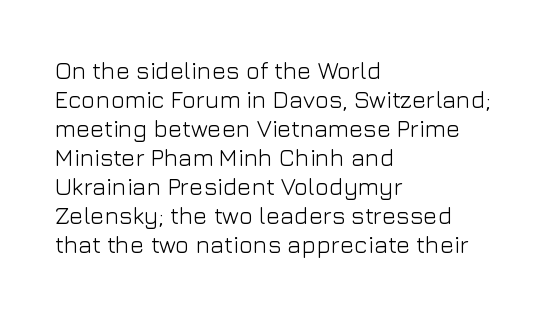
The image shows 24 px text type, upright; set left-aligned, line spacing 1.21x, normal letter spacing, not underlined.
